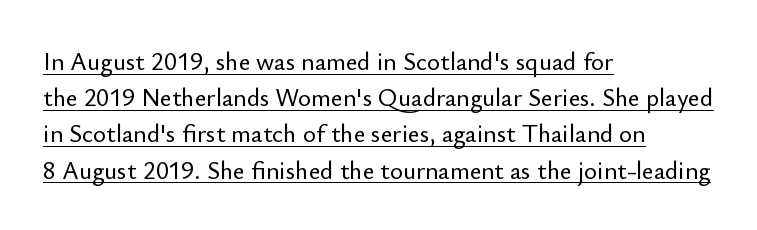
The image shows 25 px text type, upright; set left-aligned, normal line spacing (1.45x), normal letter spacing, underlined.
